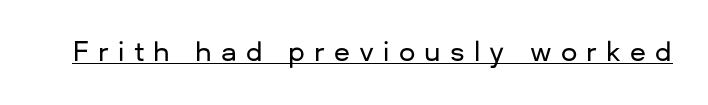
Q: Is the text italic (slanted)? A: No, it is upright.
Q: Is the text underlined? A: Yes.
Q: Is the spacing between letters normal or unusually wide? A: Unusually wide.
